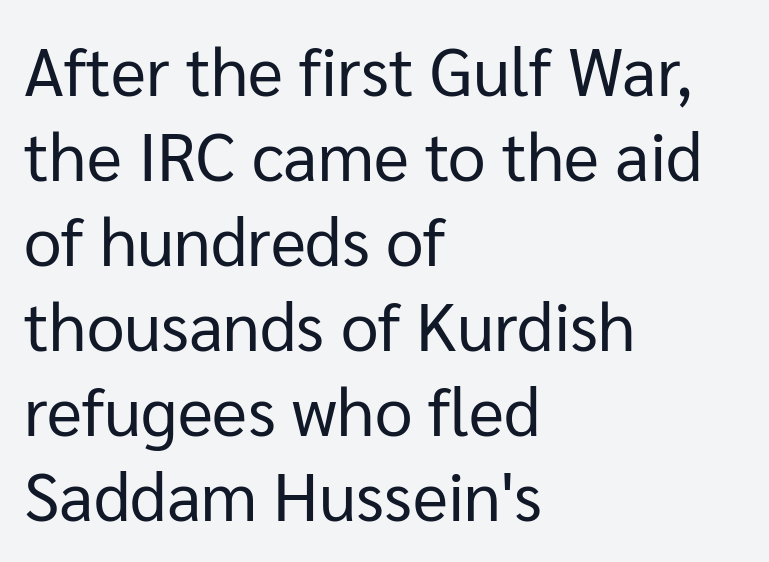
{"serif": "no", "italic": "no", "bold": "no", "weight": "regular", "width": "normal", "stroke_contrast": "low", "x_height": "medium", "monospaced": "no", "underline": "no", "align": "left", "line_spacing": "normal", "line_spacing_ratio": 1.27, "letter_spacing": "normal", "letter_spacing_em": 0.0, "glyph_px": 67}
